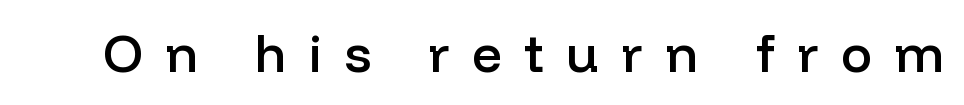
The rendering uses natural spacing where letterforms have individual widths. Inter-character spacing is expanded well beyond the font's built-in metrics. The passage shown is typeset with a sans-serif family. Posture: vertical. Each row of text sits above clean, open space. The rendering uses a semibold face; strokes are thickened but not to full bold.
